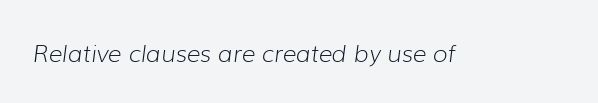
The image shows 24 px text type, italic (leaning right); set normal letter spacing, not underlined.
